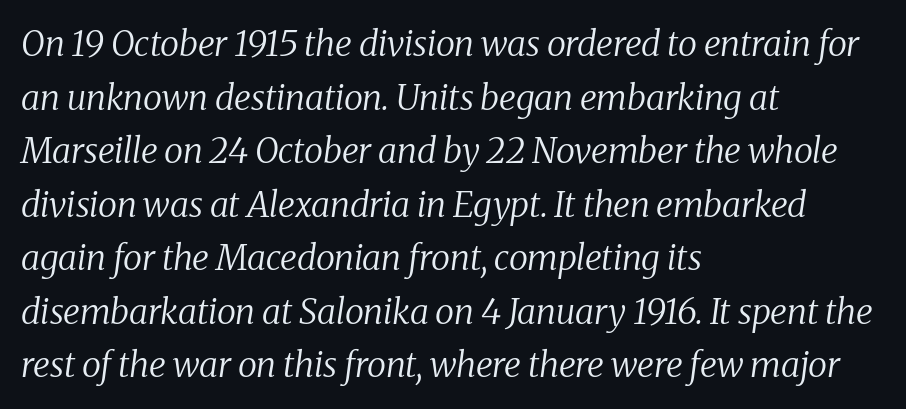
Each line starts at the same left margin while the right side varies. Letters have the restrained weight of plain body copy at most. The horizontal fit of the characters is conventional and even. Whoever set this chose a conventional vertical rhythm. The space directly below the letters is spotless.
